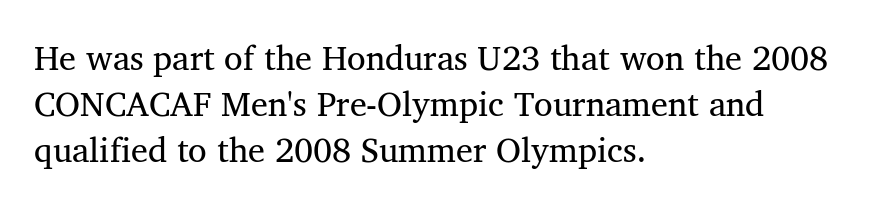
The image shows 34 px regular-weight serif type, upright; set left-aligned, normal line spacing (1.35x), normal letter spacing, not underlined; medium stroke contrast and a medium x-height.
